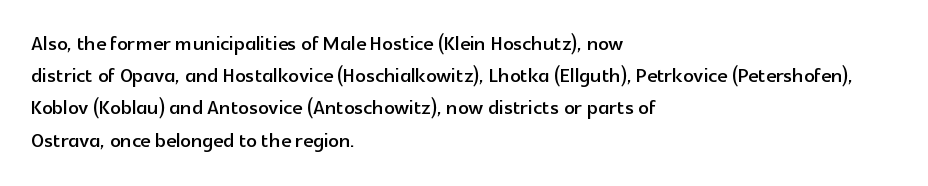
You could call the tracking neutral — neither tight nor loose. Posture: upright roman. Which margin do the lines hug? The left one — the right edge is uneven. Decoration check: the copy has no underline.
